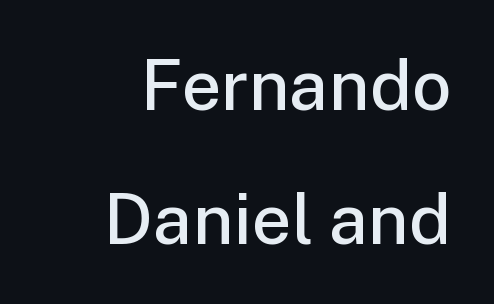
The image shows 70 px semibold sans-serif type, upright; set loose line spacing (1.92x), normal letter spacing, not underlined; low stroke contrast and a medium x-height.
